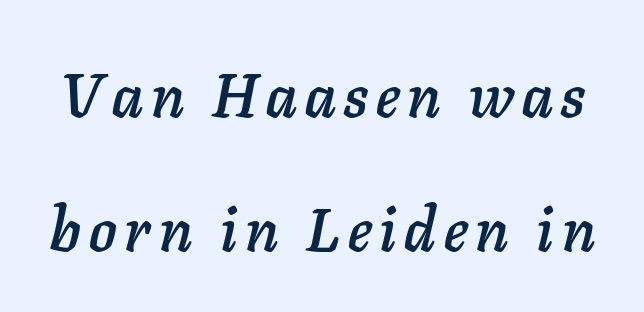
The image shows 61 px text type, italic (leaning right); set loose line spacing (2.19x), not underlined; low stroke contrast and a medium x-height.
